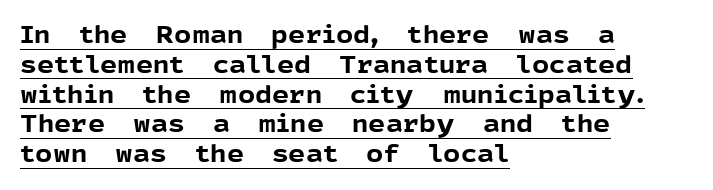
Tall strokes in this sample are plumb rather than angled. Quick note: underline on. Line beginnings align vertically; line endings do not. Thick stems and heavy bowls — unmistakably bold.
